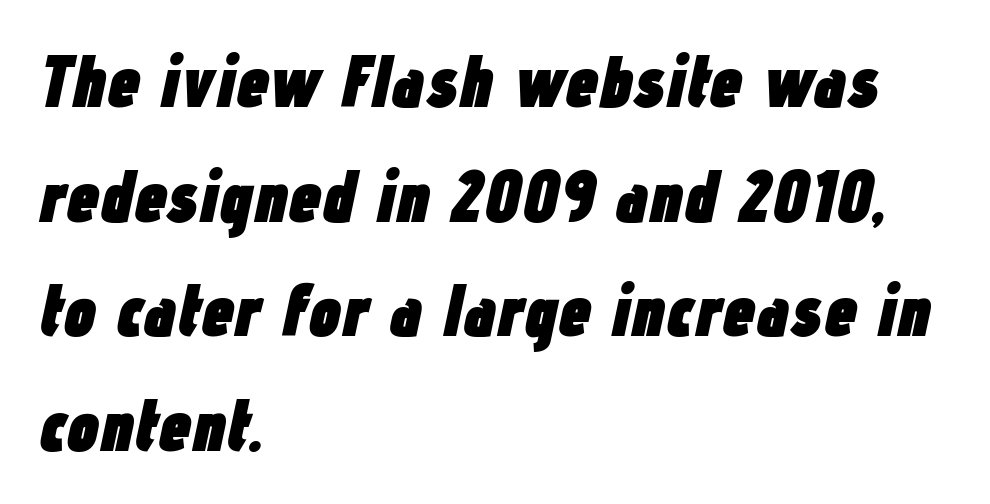
{"italic": "yes", "lean": "right", "slant_degrees": 12, "bold": "yes", "weight": "heavy", "width": "condensed", "stroke_contrast": "low", "x_height": "medium", "monospaced": "no", "underline": "no", "align": "left", "line_spacing": "normal", "line_spacing_ratio": 1.57, "letter_spacing": "normal", "letter_spacing_em": 0.0, "glyph_px": 73}
